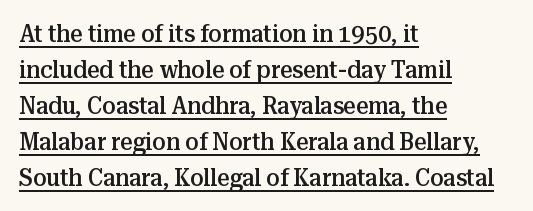
Q: Is the text bold? A: Semi-bold.
Q: Is the text italic (slanted)? A: No, it is upright.
Q: Is the text underlined? A: Yes.
Q: How is the paragraph aligned? A: Left-aligned.
Q: Is the spacing between letters normal or unusually wide? A: Normal.
Q: Is the spacing between lines tight, normal or loose? A: Normal.
